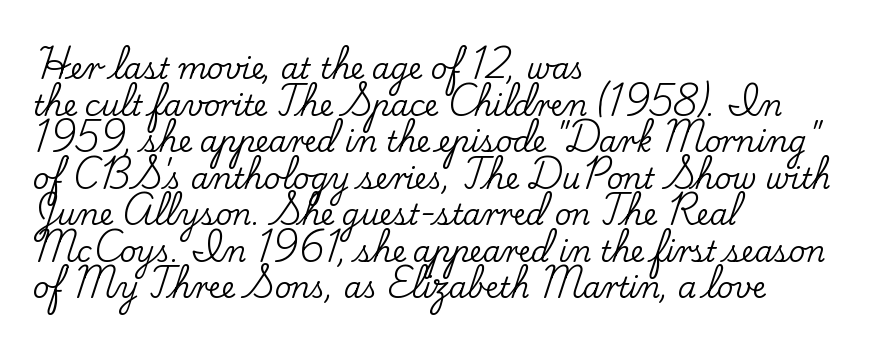
{"serif": "yes", "width": "normal", "stroke_contrast": "low", "x_height": "small", "monospaced": "no", "underline": "no", "align": "left", "line_spacing": "normal", "line_spacing_ratio": 1.26, "letter_spacing": "normal", "letter_spacing_em": 0.0, "glyph_px": 29}
